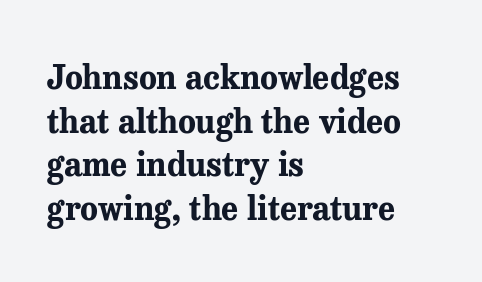
The image shows 33 px bold serif type, upright; set left-aligned, normal line spacing (1.32x), normal letter spacing, not underlined; medium stroke contrast and a medium x-height.
